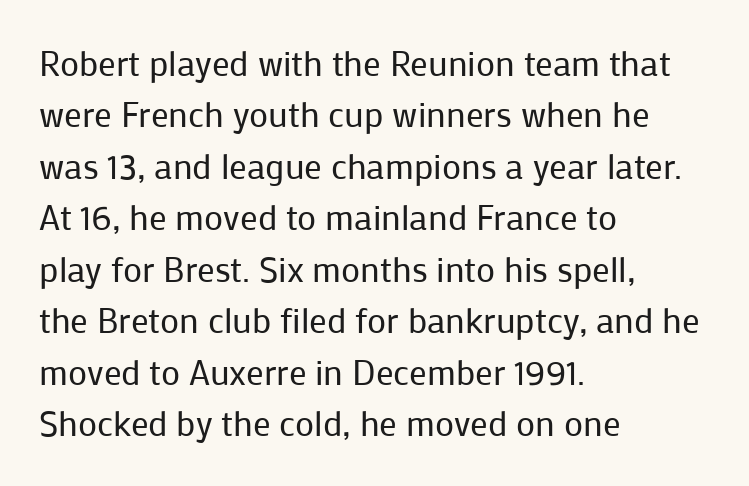
{"serif": "no", "italic": "no", "bold": "no", "weight": "regular", "width": "normal", "stroke_contrast": "low", "x_height": "medium", "monospaced": "no", "underline": "no", "align": "left", "line_spacing": "normal", "line_spacing_ratio": 1.47, "letter_spacing": "normal", "letter_spacing_em": 0.0, "glyph_px": 35}
